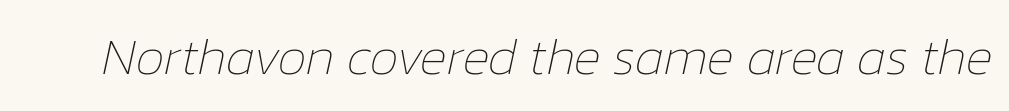
Think of a printed novel: that variable character pitch is what you see here. Quick note: italic. Look at the tracking — it's just the regular setting, nothing added. Any mark beneath the type? The region is blank. The letterforms sit at book weight or below.
